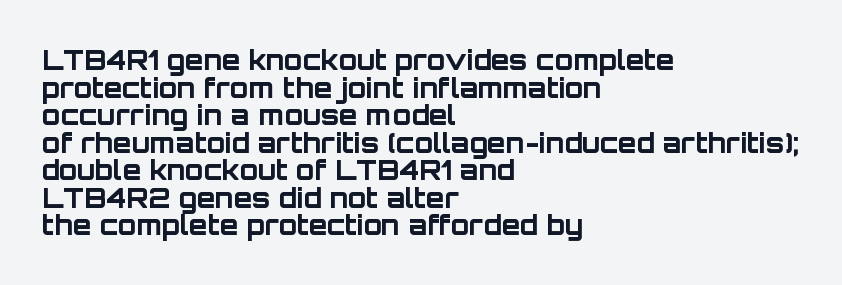
{"italic": "no", "bold": "yes", "underline": "no", "align": "left", "line_spacing": "tight", "line_spacing_ratio": 1.02, "letter_spacing": "normal", "letter_spacing_em": 0.0, "glyph_px": 27}
